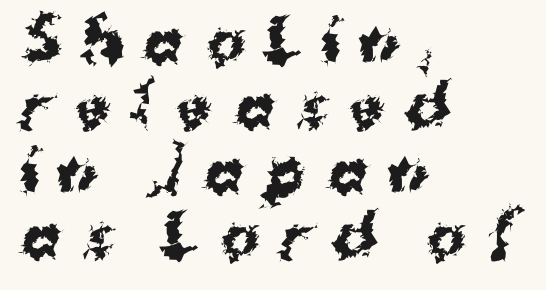
The image shows 58 px bold sans-serif type; set left-aligned, tight line spacing (1.12x), unusually wide letter spacing (+0.36 em), not underlined; medium stroke contrast and a medium x-height.
